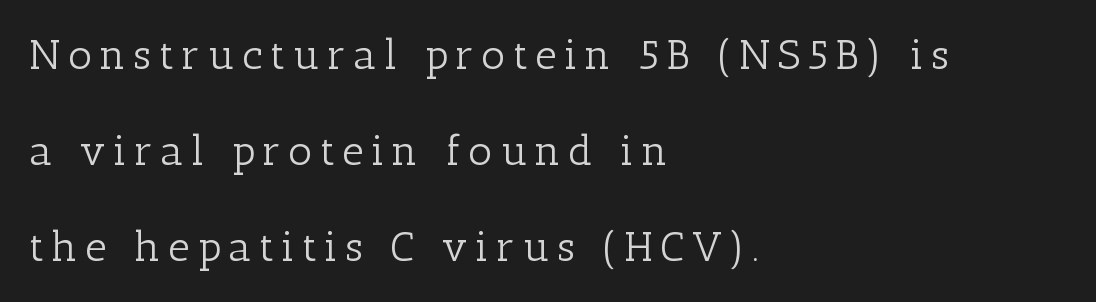
The line-height multiplier appears high, well above default. The typesetter chose a ragged-right arrangement here. The cut favours lightness, reaching ordinary text weight at its darkest. Type without underlining. I'd call this a serif setting — the letters wear small feet.
